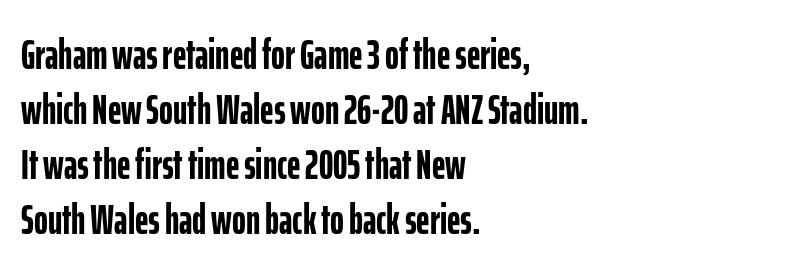
{"serif": "no", "italic": "no", "bold": "yes", "weight": "semibold", "width": "condensed", "stroke_contrast": "low", "x_height": "medium", "monospaced": "no", "underline": "no", "align": "left", "line_spacing": "normal", "line_spacing_ratio": 1.31, "letter_spacing": "normal", "letter_spacing_em": 0.0, "glyph_px": 42}
